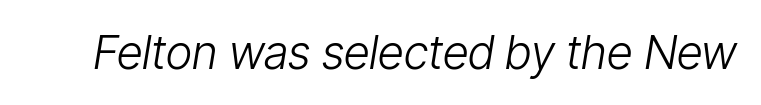
The image shows 46 px light, condensed type, italic (leaning right); set normal letter spacing, not underlined; low stroke contrast and a medium x-height.
